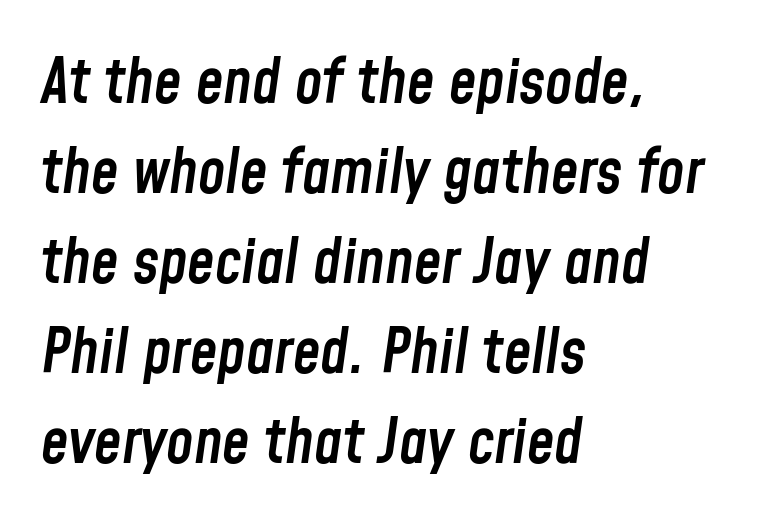
Q: Is the text bold? A: Semi-bold.
Q: Is the text italic (slanted)? A: Yes, it leans right by about 8 degrees.
Q: Is the text underlined? A: No.
Q: How is the paragraph aligned? A: Left-aligned.
Q: Is the spacing between letters normal or unusually wide? A: Normal.
Q: Is the spacing between lines tight, normal or loose? A: Normal.
Q: Width (condensed, normal, or wide)? A: Condensed.
Q: Stroke contrast? A: Low.
Q: x-height? A: Medium.
Q: Monospaced? A: No.
